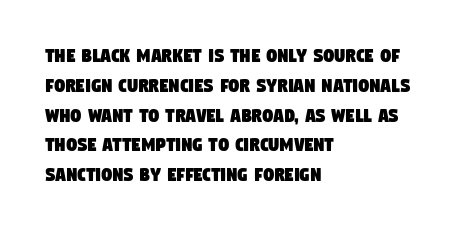
{"underline": "no", "align": "left", "line_spacing": "normal", "line_spacing_ratio": 1.42, "letter_spacing": "normal", "letter_spacing_em": 0.0, "glyph_px": 21}
